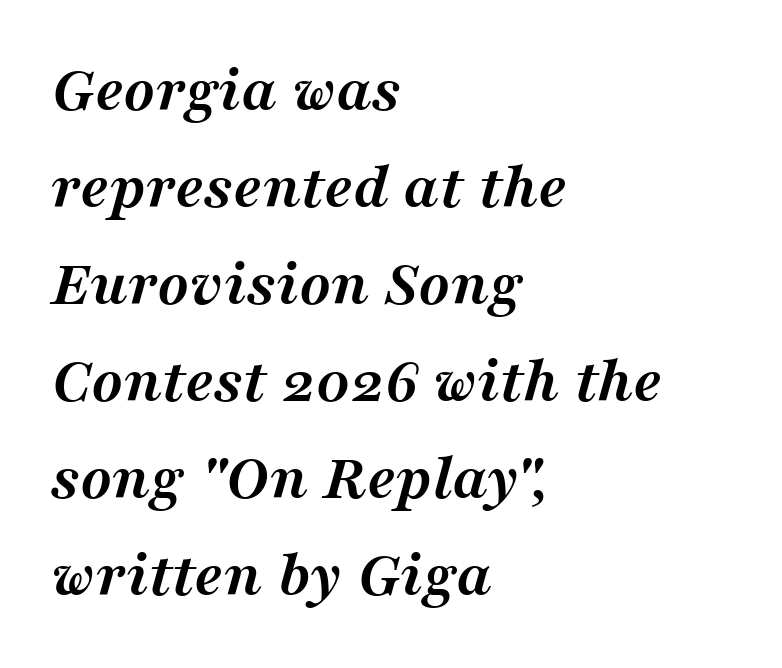
Honestly, the letter spacing is just normal — you wouldn't notice it. I'd describe the lettering as bold — thick and assertive. The lines sit at an ordinary, default distance from one another. Serif or sans? Serif — the stroke terminals have little feet.
